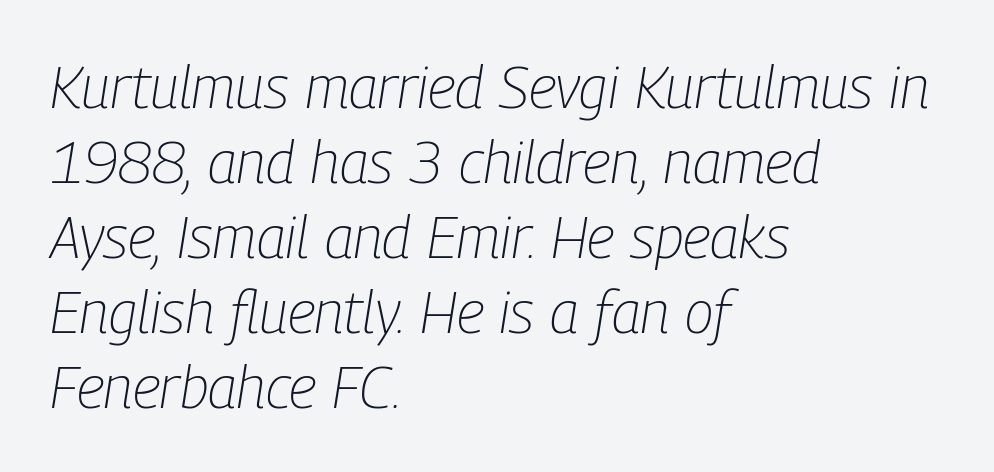
The image shows 59 px light, condensed type, italic (leaning right); set left-aligned, normal line spacing (1.27x), normal letter spacing, not underlined; low stroke contrast and a medium x-height.
